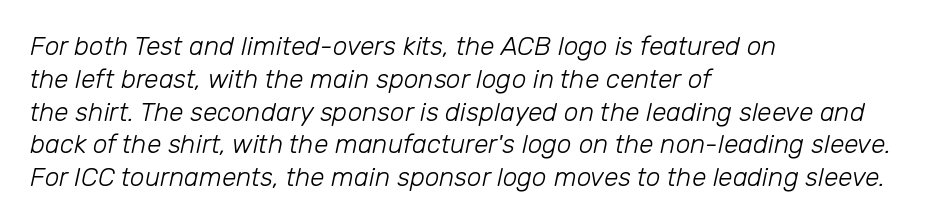
Q: Is the text bold? A: No.
Q: Is the text italic (slanted)? A: Yes, it leans right by about 12 degrees.
Q: Is the text underlined? A: No.
Q: How is the paragraph aligned? A: Left-aligned.
Q: Is the spacing between letters normal or unusually wide? A: Normal.
Q: Is the spacing between lines tight, normal or loose? A: Normal.
